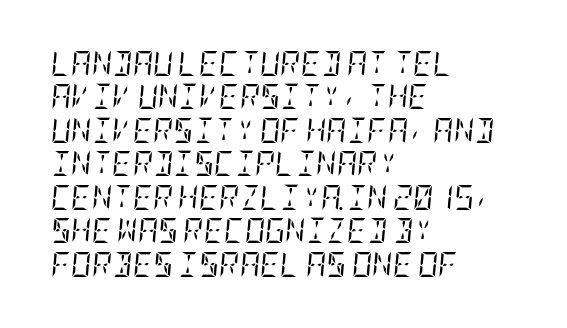
Successive baselines arrive at the customary interval. The lines in this sample share a left origin and differ only in where they stop. Does the lettering tilt? It does — this is italic. Quick note: underline off.
